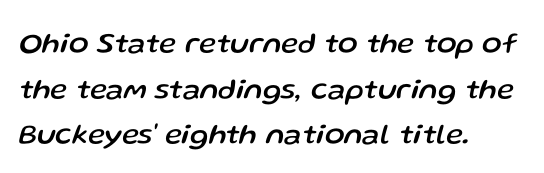
The lines sit at an ordinary, default distance from one another. Is this a fixed-width face? No — the glyphs have proportional, varying widths. Nobody touched the tracking dial on this one. Line starts are locked; line ends wander.
